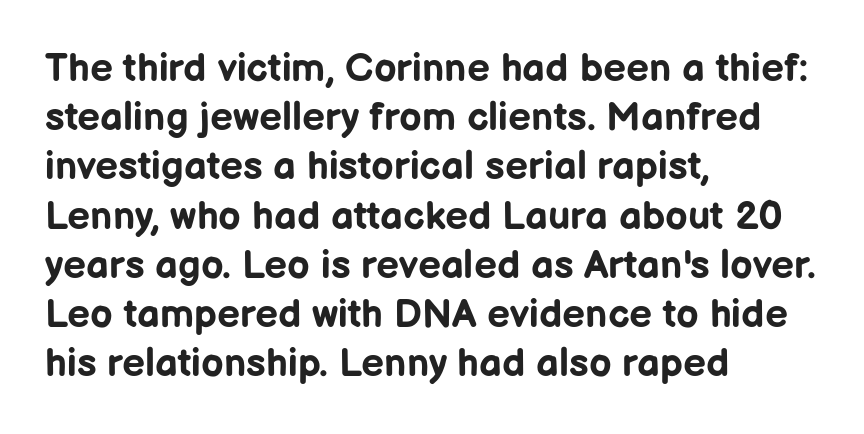
The image shows 40 px bold sans-serif type, upright; set left-aligned, line spacing 1.23x, normal letter spacing, not underlined; low stroke contrast and a medium x-height.
